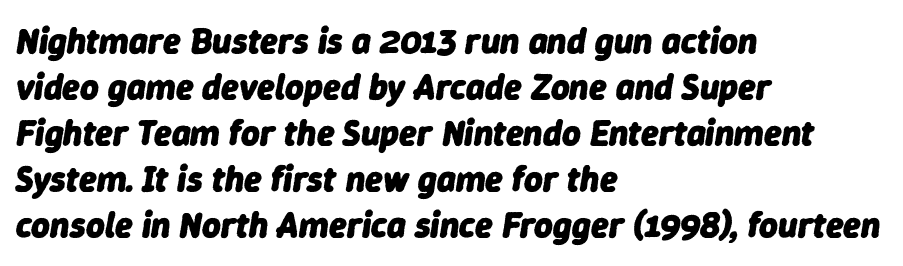
How would I describe the line gaps? Plain and ordinary. The horizontal fit of the characters is conventional and even. Teacher's note: observe the even left margin — that is flush-left alignment. Spacing verdict: proportional, widths tailored to each character. Descenders hang freely into open space.
